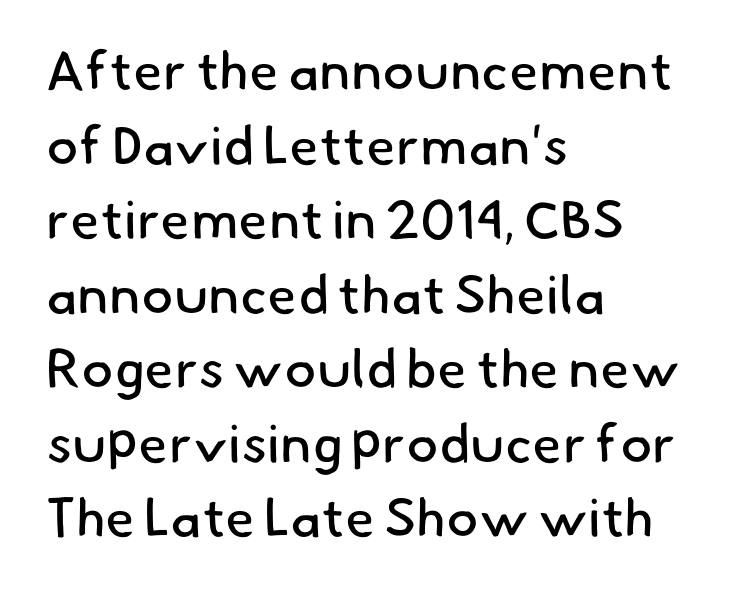
The image shows 54 px regular-weight sans-serif type; set left-aligned, normal line spacing (1.38x), normal letter spacing, not underlined; low stroke contrast and a small x-height.
